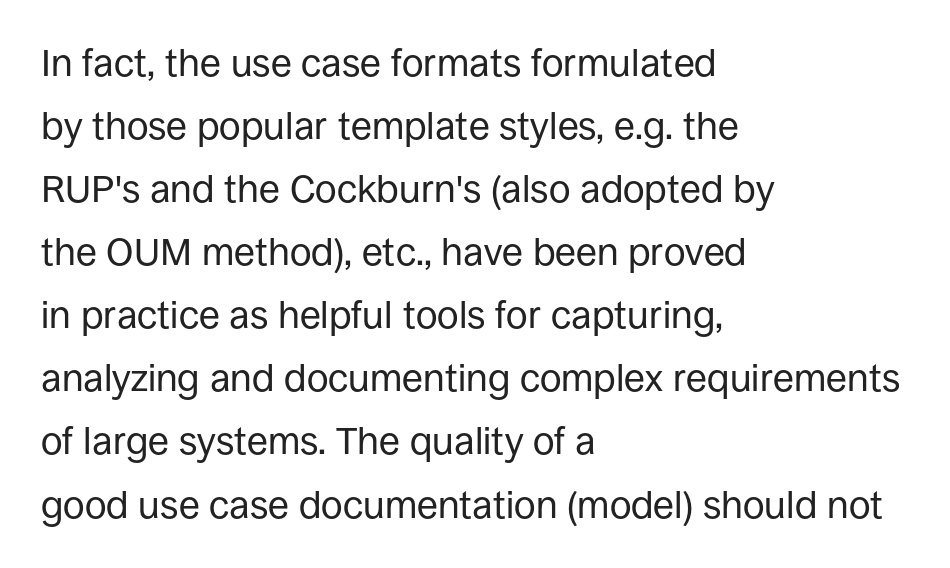
Whoever set this chose a conventional vertical rhythm. The typography opts for an upright posture over an oblique one. The rag falls on the right side of this text block. No extra ink here — the face is not bold. Tracking here is standard; glyphs follow each other at the usual distance.
